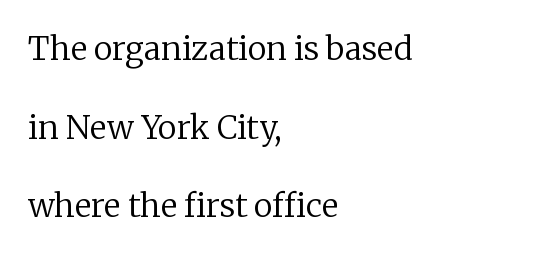
The image shows 32 px regular-weight serif type, upright; set left-aligned, loose line spacing (2.46x), normal letter spacing, not underlined; low stroke contrast and a medium x-height.
